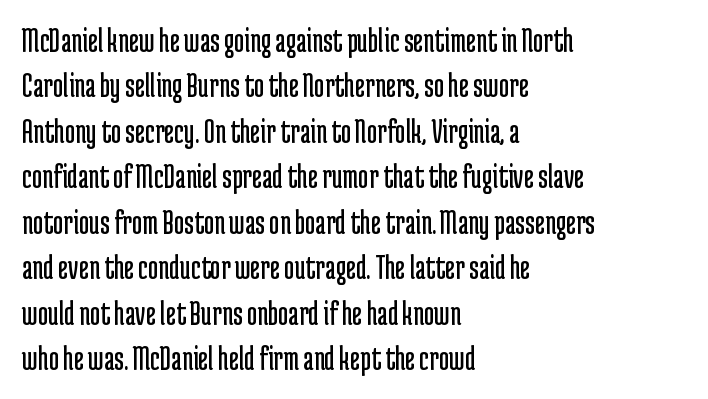
The image shows 35 px regular-weight, condensed sans-serif type, upright; set left-aligned, normal line spacing (1.3x), normal letter spacing, not underlined; low stroke contrast and a medium x-height.
